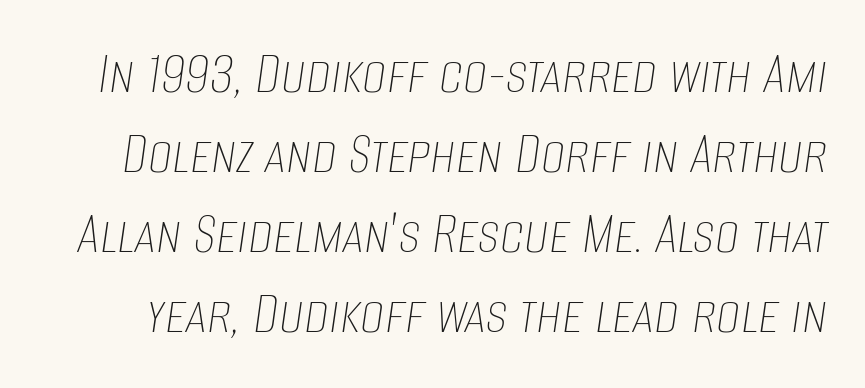
{"italic": "yes", "lean": "right", "slant_degrees": 8, "bold": "no", "weight": "thin", "width": "condensed", "stroke_contrast": "low", "x_height": "large", "monospaced": "no", "underline": "no", "line_spacing": "normal", "line_spacing_ratio": 1.31, "letter_spacing": "normal", "letter_spacing_em": 0.0, "glyph_px": 61}
